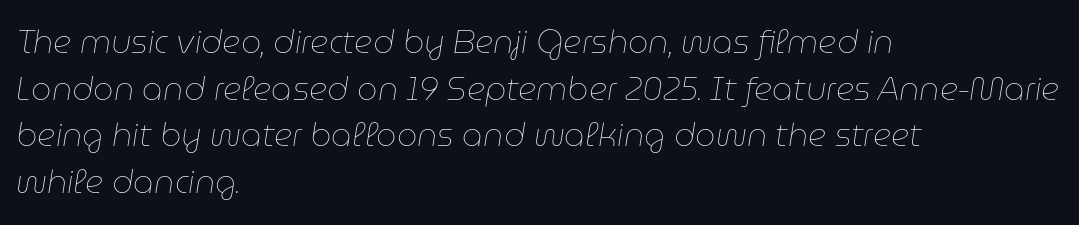
{"italic": "yes", "lean": "right", "slant_degrees": 9, "bold": "no", "weight": "thin", "width": "normal", "stroke_contrast": "low", "x_height": "medium", "monospaced": "no", "underline": "no", "align": "left", "line_spacing": "normal", "line_spacing_ratio": 1.46, "letter_spacing": "normal", "letter_spacing_em": 0.0, "glyph_px": 32}
